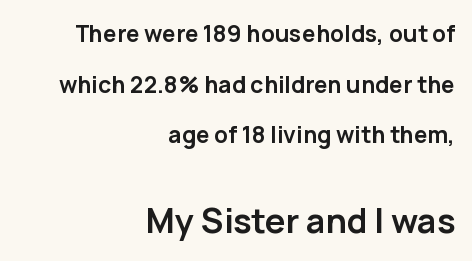
The image shows 34 px semibold sans-serif type, upright; set right-aligned, loose line spacing (2.2x), normal letter spacing, not underlined; the second (bottom) block is 1.48x larger; low stroke contrast and a medium x-height.
